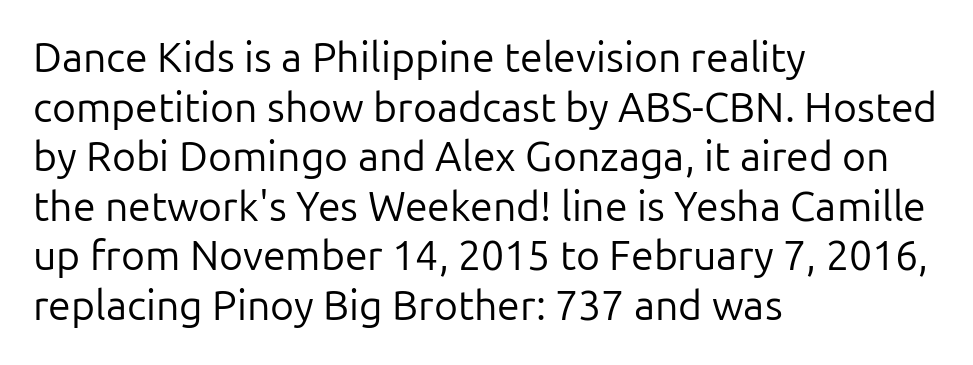
The image shows 41 px regular-weight sans-serif type, upright; set left-aligned, line spacing 1.21x, normal letter spacing, not underlined; low stroke contrast and a medium x-height.
